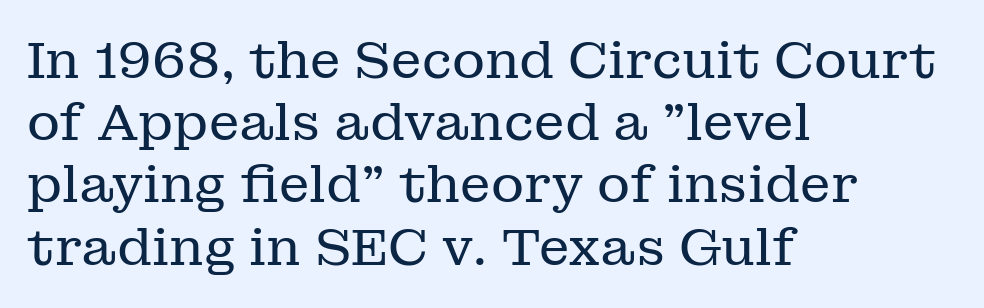
The image shows 51 px regular-weight serif type, upright; set left-aligned, line spacing 1.22x, normal letter spacing, not underlined; low stroke contrast and a medium x-height.
